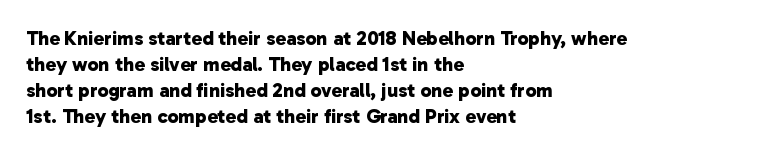
Set as a true bold cut, around the 700 mark. The line-height multiplier appears to be the usual default. Underline: absent. Leftover space on each line is placed entirely after the last word.
